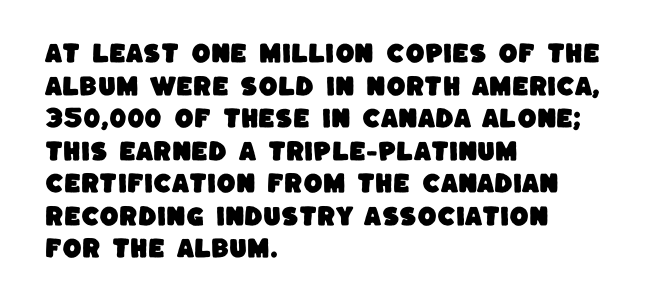
Q: Is the text underlined? A: No.
Q: How is the paragraph aligned? A: Left-aligned.
Q: Is the spacing between letters normal or unusually wide? A: Normal.
Q: Is the spacing between lines tight, normal or loose? A: Normal.
